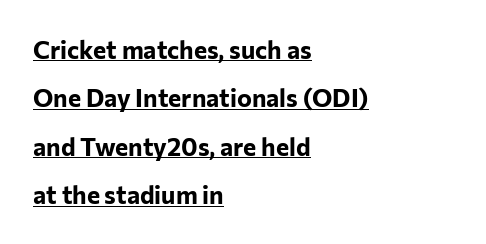
Q: Is the text bold? A: Yes.
Q: Is the text italic (slanted)? A: No, it is upright.
Q: Is the text underlined? A: Yes.
Q: How is the paragraph aligned? A: Left-aligned.
Q: Is the spacing between letters normal or unusually wide? A: Normal.
Q: Is the spacing between lines tight, normal or loose? A: Loose.
